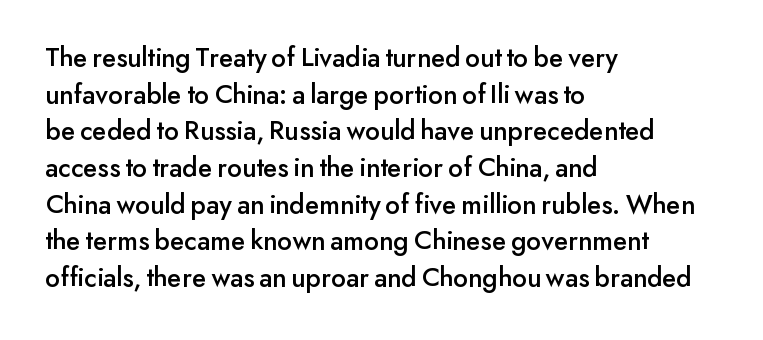
The image shows 28 px sans-serif type, upright; set left-aligned, normal line spacing (1.31x), normal letter spacing, not underlined; low stroke contrast and a small x-height.
